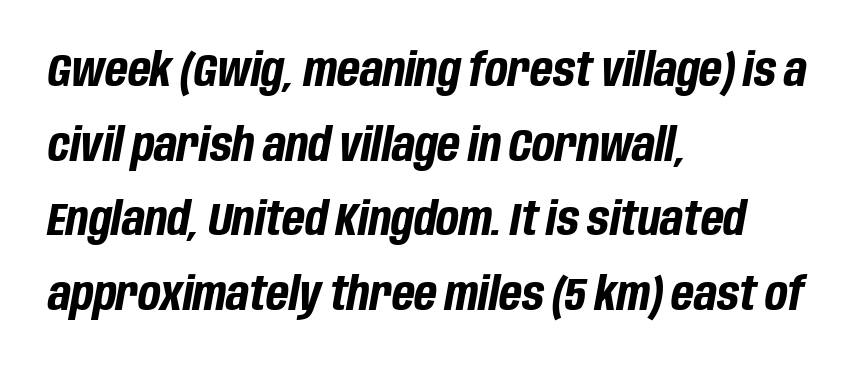
Q: Is the text bold? A: Yes.
Q: Is the text italic (slanted)? A: Yes, it leans right by about 10 degrees.
Q: Is the text underlined? A: No.
Q: How is the paragraph aligned? A: Left-aligned.
Q: Is the spacing between letters normal or unusually wide? A: Normal.
Q: Is the spacing between lines tight, normal or loose? A: Normal.
Q: Width (condensed, normal, or wide)? A: Condensed.
Q: Stroke contrast? A: Low.
Q: x-height? A: Large.
Q: Monospaced? A: No.
